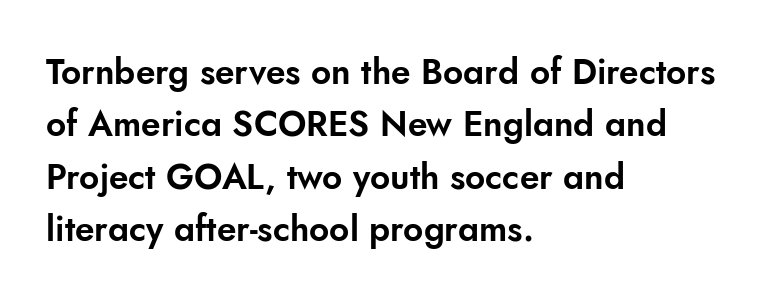
The specimen omits any rule beneath the text block's lines. The type sits square on the baseline with zero lean. There is no visible air inserted between adjacent glyphs. The ragged edge is on the right, which tells us the setting is flush left. A typesetter would call this proportional, since set widths differ per character. The rendering shows plain stroke endings on the letterforms — a sans-serif design.
